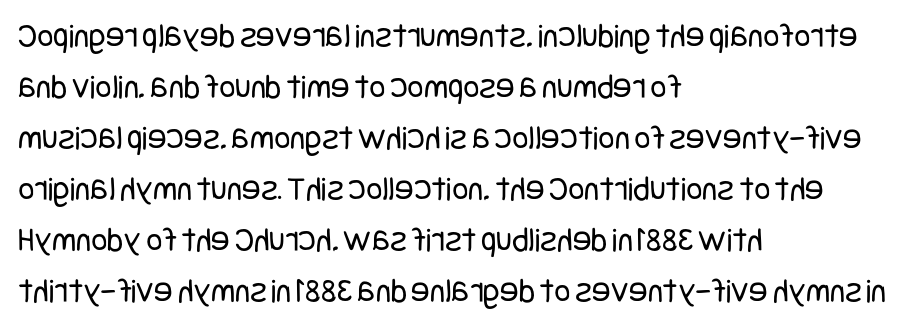
Quick note: not italic, upright. Where is the straight margin? On the left. Unmarked baselines from the first word to the last. To sum up the face: it is a sans, with no serifs. This sample keeps an unexceptional amount of space between lines. Stems here are at most as thick as an everyday book face.
